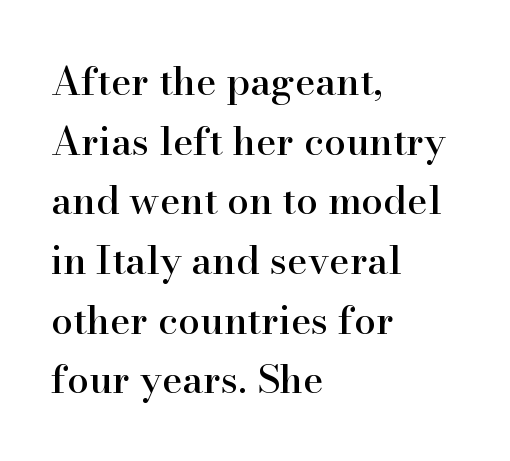
The image shows 39 px serif type, upright; set left-aligned, normal line spacing (1.53x), normal letter spacing, not underlined; high stroke contrast and a small x-height.
